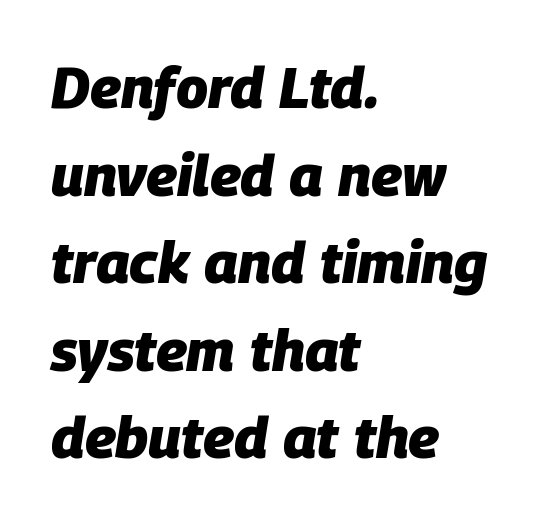
{"italic": "yes", "lean": "right", "slant_degrees": 9, "bold": "yes", "weight": "heavy", "width": "normal", "stroke_contrast": "low", "x_height": "large", "monospaced": "no", "underline": "no", "align": "left", "line_spacing": "normal", "line_spacing_ratio": 1.51, "letter_spacing": "normal", "letter_spacing_em": 0.0, "glyph_px": 58}
